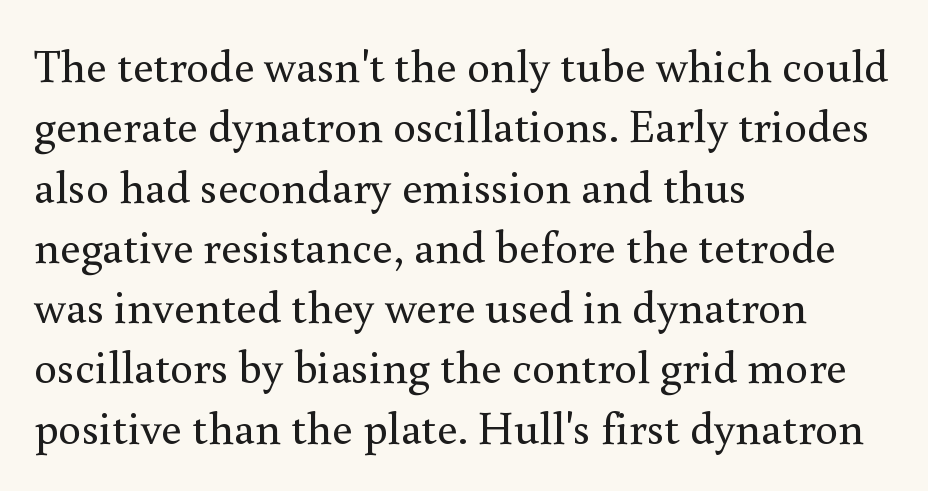
{"serif": "yes", "italic": "no", "bold": "no", "weight": "regular", "width": "normal", "x_height": "small", "monospaced": "no", "underline": "no", "align": "left", "line_spacing": "normal", "line_spacing_ratio": 1.31, "letter_spacing": "normal", "letter_spacing_em": 0.0, "glyph_px": 46}
